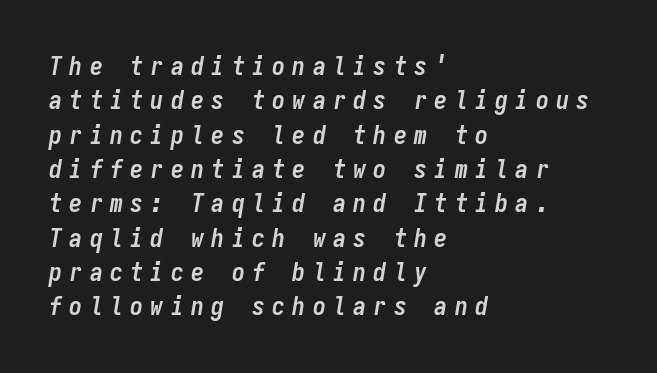
The image shows 26 px bold type, italic (leaning right); set left-aligned, normal line spacing (1.32x), unusually wide letter spacing (+0.28 em), not underlined.
